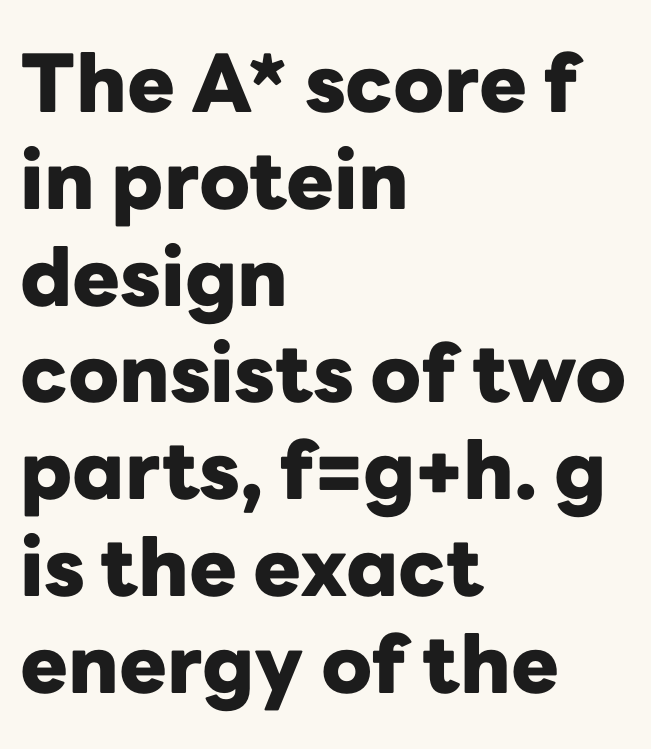
The image shows 80 px heavy sans-serif type, upright; set left-aligned, line spacing 1.21x, normal letter spacing, not underlined; low stroke contrast and a medium x-height.
